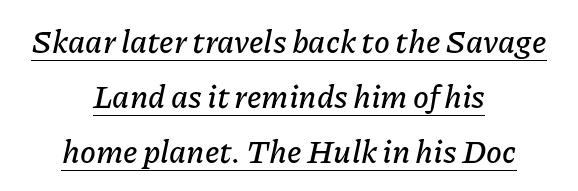
The image shows 32 px text type, italic (leaning right); set centered, line spacing 1.72x, normal letter spacing, underlined; low stroke contrast and a medium x-height.
